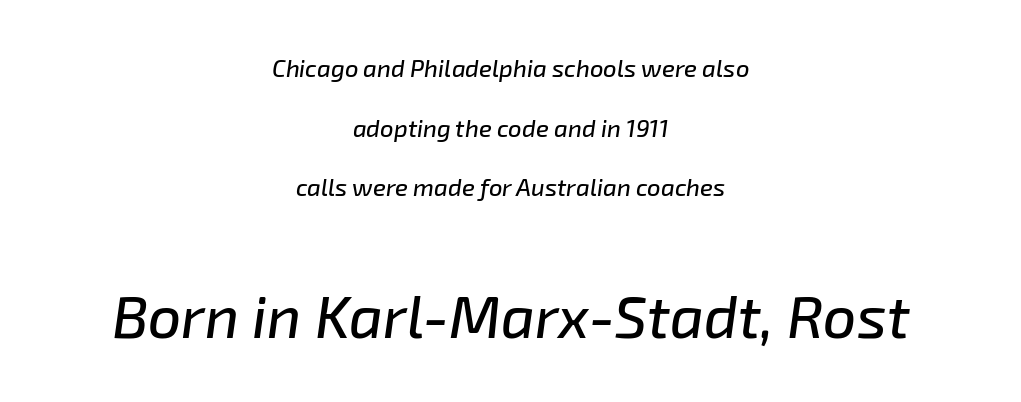
The image shows 59 px text type, italic (leaning right); set centered, loose line spacing (2.48x), normal letter spacing, not underlined; the second (bottom) block is 2.46x larger; low stroke contrast and a medium x-height.
